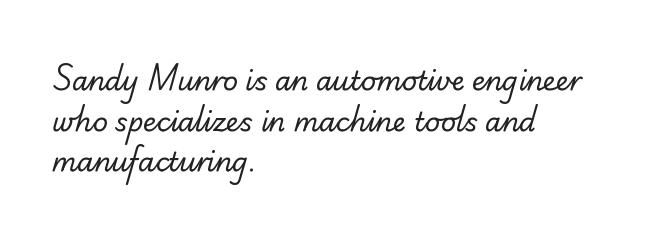
These lines keep a tight, regular rhythm from letter to letter. Rows of type keep a routine distance in the vertical direction. Line beginnings align vertically; line endings do not. No chunkiness to these letters — they're not bold.
